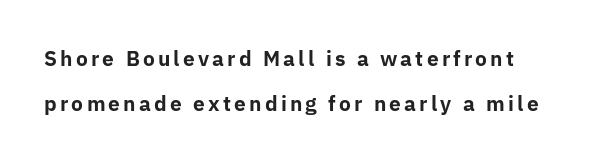
Unlike italic type, these characters show no tilt at all. Anything drawn beneath the words? Only blank space. The letters are bold, with thick, heavy strokes. Reading down the column, the eye jumps a long way to each next line.
